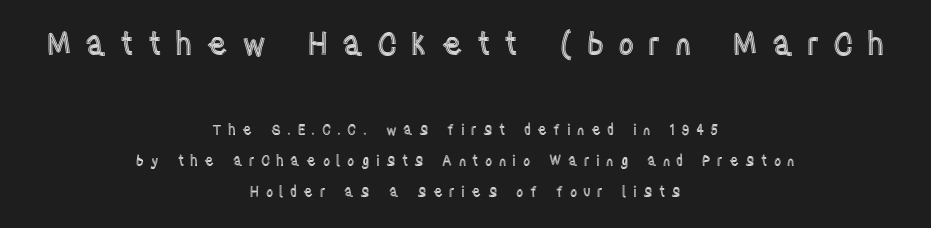
The space directly below the letters is spotless. Letter spacing: wide. Widely set lines give the paragraph a tall, airy silhouette. Character widths vary here, with narrow letters taking less room than wide ones. Large over small — that's the arrangement of the two blocks here. A centered setting, common on invitations and titles, is used for this passage.
